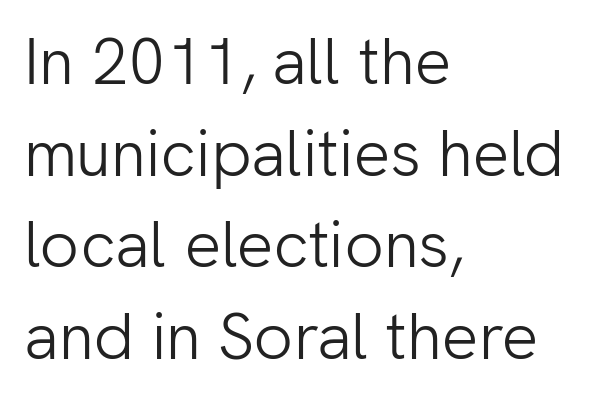
{"serif": "no", "italic": "no", "bold": "no", "weight": "light", "width": "normal", "stroke_contrast": "low", "x_height": "medium", "monospaced": "no", "underline": "no", "align": "left", "line_spacing": "normal", "line_spacing_ratio": 1.41, "letter_spacing": "normal", "letter_spacing_em": 0.0, "glyph_px": 65}
